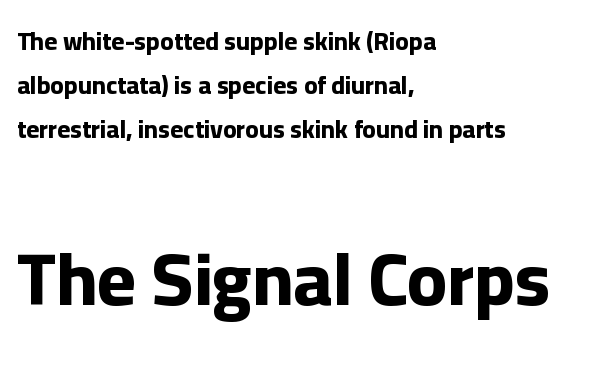
Q: Is the text bold? A: Yes.
Q: Is the text italic (slanted)? A: No, it is upright.
Q: Is the typeface a serif or a sans-serif typeface? A: Sans-serif.
Q: Is the text underlined? A: No.
Q: How is the paragraph aligned? A: Left-aligned.
Q: Is the spacing between letters normal or unusually wide? A: Normal.
Q: Which block of text is set in a larger size, the first (top) or the second (bottom)? A: The second (bottom) one.
Q: Width (condensed, normal, or wide)? A: Normal.
Q: Stroke contrast? A: Low.
Q: x-height? A: Medium.
Q: Monospaced? A: No.
